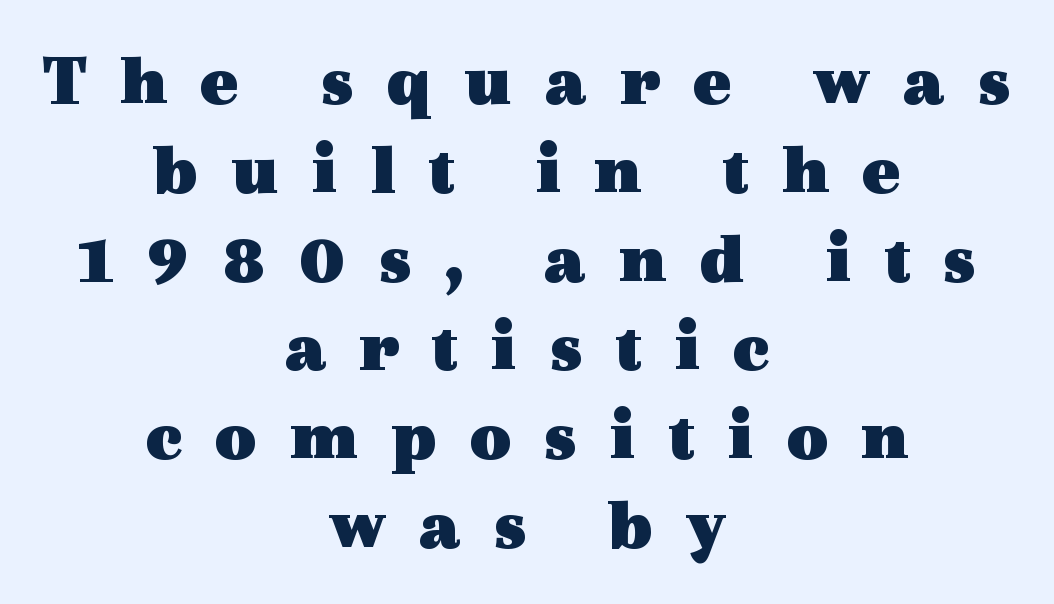
The words here are not underlined. Display-style spreading of the glyphs; the letterfit is very open. In terms of weight, the rendering is a true, heavy bold. The letters stand straight up with perfectly vertical stems.
